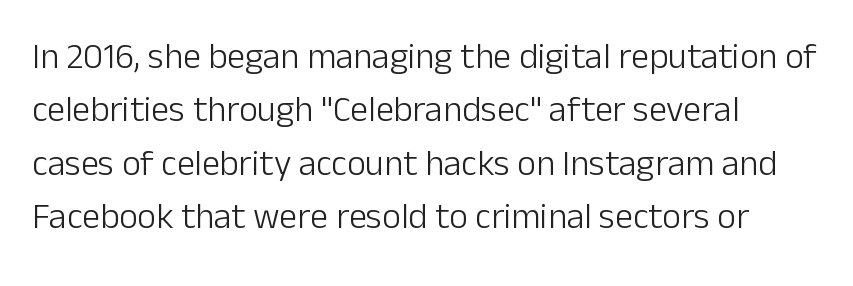
Q: Is the text bold? A: No.
Q: Is the text italic (slanted)? A: No, it is upright.
Q: Is the typeface a serif or a sans-serif typeface? A: Sans-serif.
Q: Is the text underlined? A: No.
Q: How is the paragraph aligned? A: Left-aligned.
Q: Is the spacing between letters normal or unusually wide? A: Normal.
Q: Is the spacing between lines tight, normal or loose? A: Normal.
Q: Width (condensed, normal, or wide)? A: Normal.
Q: Stroke contrast? A: Low.
Q: x-height? A: Medium.
Q: Monospaced? A: No.
